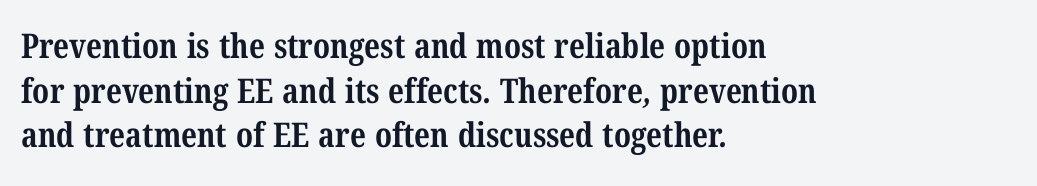
Q: Is the text bold? A: Yes.
Q: Is the typeface a serif or a sans-serif typeface? A: Serif.
Q: Is the text underlined? A: No.
Q: How is the paragraph aligned? A: Left-aligned.
Q: Is the spacing between letters normal or unusually wide? A: Normal.
Q: Is the spacing between lines tight, normal or loose? A: Normal.
Q: Width (condensed, normal, or wide)? A: Condensed.
Q: Stroke contrast? A: Medium.
Q: x-height? A: Medium.
Q: Monospaced? A: No.
